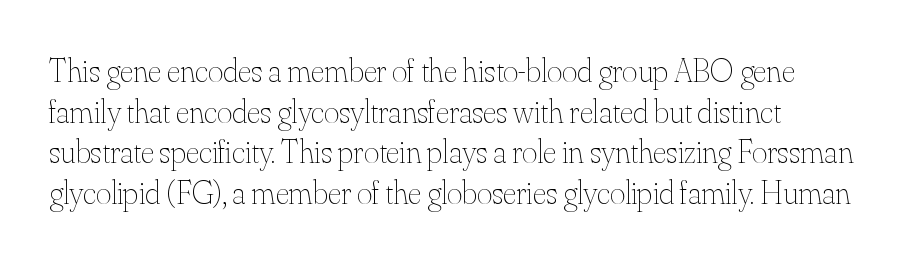
Q: Is the text bold? A: No.
Q: Is the text italic (slanted)? A: No, it is upright.
Q: Is the text underlined? A: No.
Q: How is the paragraph aligned? A: Left-aligned.
Q: Is the spacing between letters normal or unusually wide? A: Normal.
Q: Width (condensed, normal, or wide)? A: Normal.
Q: Stroke contrast? A: Medium.
Q: x-height? A: Small.
Q: Monospaced? A: No.
